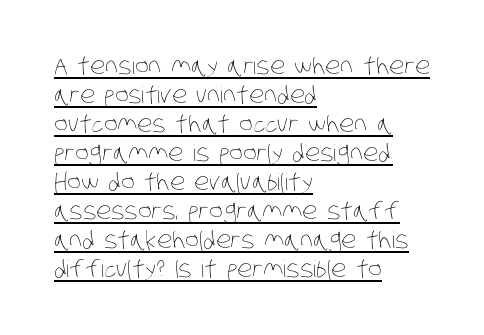
All the whitespace from short lines collects on the right. Nobody touched the tracking dial on this one. These characters rest on top of a visible drawn line. This block has exactly the height ordinary leading produces. A light-to-regular cut is what we see here.
